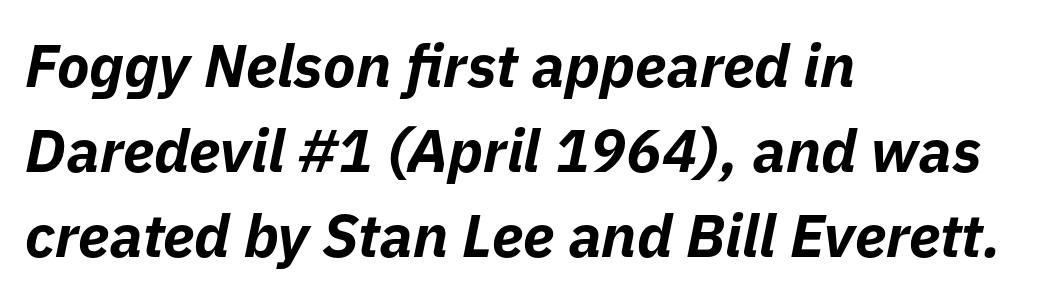
The image shows 60 px bold type, italic (leaning right); set left-aligned, normal line spacing (1.42x), normal letter spacing, not underlined; low stroke contrast and a medium x-height.
